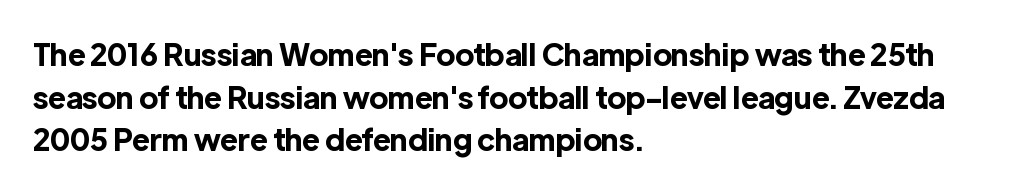
{"serif": "no", "italic": "no", "bold": "yes", "weight": "bold", "width": "normal", "x_height": "medium", "monospaced": "no", "underline": "no", "align": "left", "line_spacing": "normal", "line_spacing_ratio": 1.42, "letter_spacing": "normal", "letter_spacing_em": 0.0, "glyph_px": 30}
